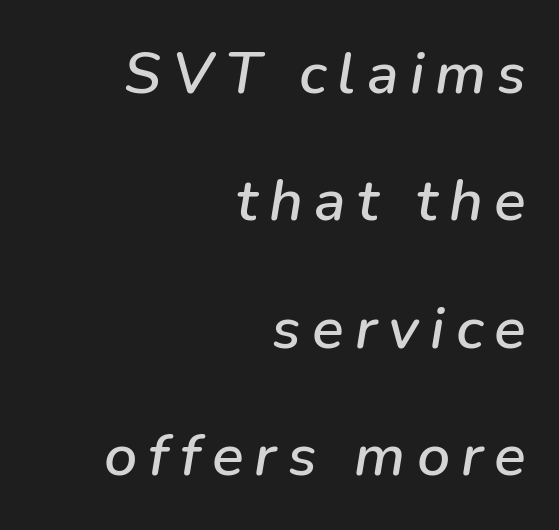
Q: Is the text italic (slanted)? A: Yes, it leans right by about 9 degrees.
Q: Is the text underlined? A: No.
Q: How is the paragraph aligned? A: Right-aligned.
Q: Is the spacing between lines tight, normal or loose? A: Loose.
Q: Width (condensed, normal, or wide)? A: Normal.
Q: Stroke contrast? A: Low.
Q: x-height? A: Medium.
Q: Monospaced? A: No.
